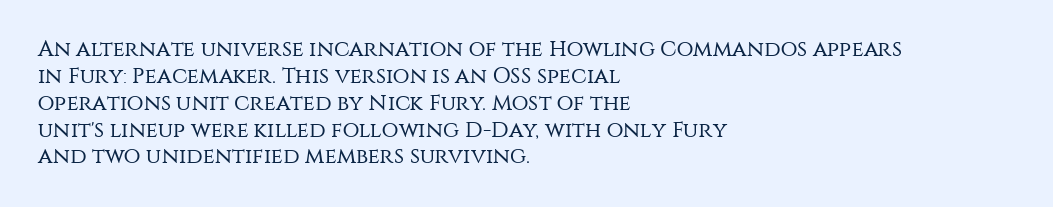
Q: Is the text bold? A: No.
Q: Is the text italic (slanted)? A: No, it is upright.
Q: Is the text underlined? A: No.
Q: How is the paragraph aligned? A: Left-aligned.
Q: Is the spacing between letters normal or unusually wide? A: Normal.
